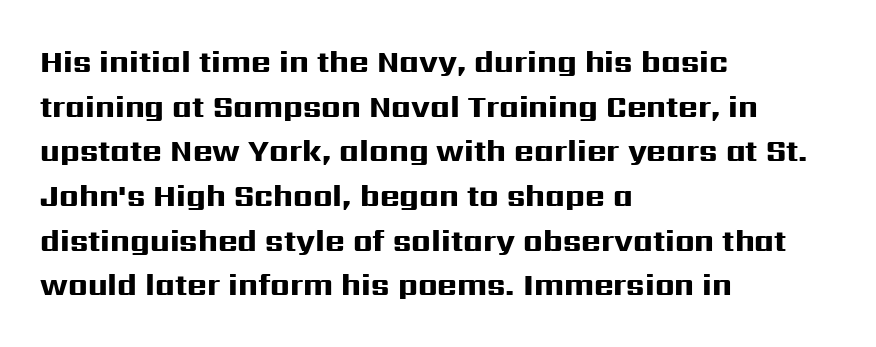
Inter-character spacing is left at the font's built-in metrics. The paragraph shown leans on its left margin. Beneath every word, the page is bare. Note the varied advance widths — an 'i' is clearly narrower than an 'm'. The axis of the letterforms is exactly vertical.
